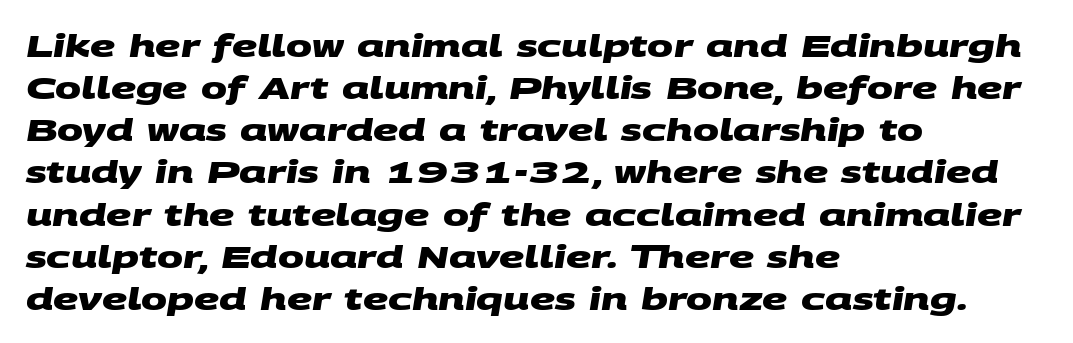
The image shows 31 px heavy, wide sans-serif type; set left-aligned, normal line spacing (1.36x), normal letter spacing, not underlined; medium stroke contrast and a large x-height.
